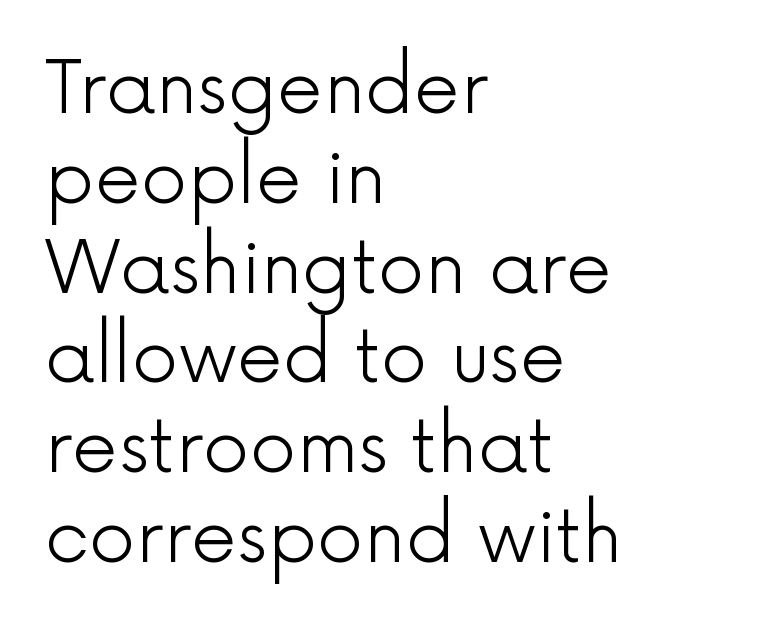
Letters rest on an invisible, unmarked baseline. No extra ink here — the face is not bold. Characters remain perfectly vertical along every line. The rendering uses natural spacing where letterforms have individual widths. Serif or sans? Sans — the stroke terminals are bare. Where is the straight margin? On the left.
